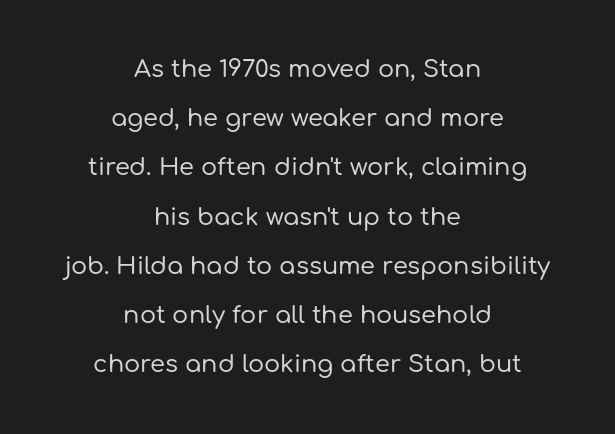
{"italic": "no", "underline": "no", "align": "center", "line_spacing": "loose", "line_spacing_ratio": 2.05, "letter_spacing": "normal", "letter_spacing_em": 0.0, "glyph_px": 24}
